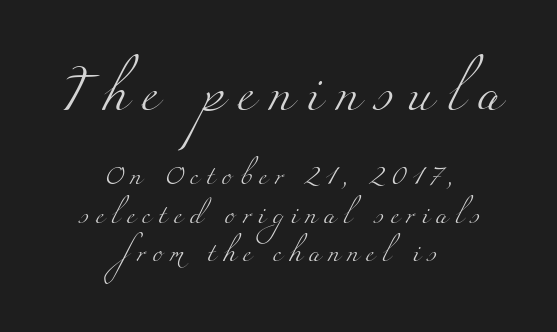
Successive baselines arrive slowly, with a big drop between each. The tracking reads as deliberately expanded to a designer's eye. The whitespace from short lines is split evenly between both sides. No word sits above an underline.
